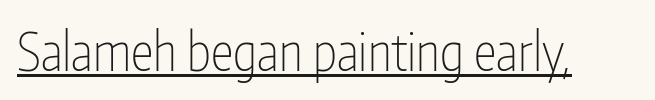
Q: Is the text bold? A: No.
Q: Is the text italic (slanted)? A: No, it is upright.
Q: Is the typeface a serif or a sans-serif typeface? A: Sans-serif.
Q: Is the text underlined? A: Yes.
Q: Is the spacing between letters normal or unusually wide? A: Normal.
Q: Width (condensed, normal, or wide)? A: Condensed.
Q: Stroke contrast? A: Low.
Q: x-height? A: Medium.
Q: Monospaced? A: No.
